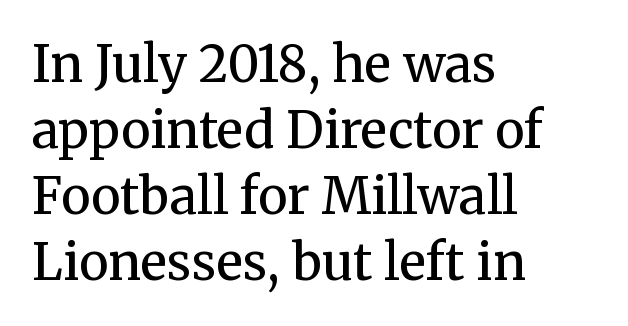
Q: Is the text bold? A: No.
Q: Is the text italic (slanted)? A: No, it is upright.
Q: Is the typeface a serif or a sans-serif typeface? A: Serif.
Q: Is the text underlined? A: No.
Q: How is the paragraph aligned? A: Left-aligned.
Q: Is the spacing between letters normal or unusually wide? A: Normal.
Q: Is the spacing between lines tight, normal or loose? A: Normal.
Q: Width (condensed, normal, or wide)? A: Normal.
Q: Stroke contrast? A: Medium.
Q: x-height? A: Medium.
Q: Monospaced? A: No.
